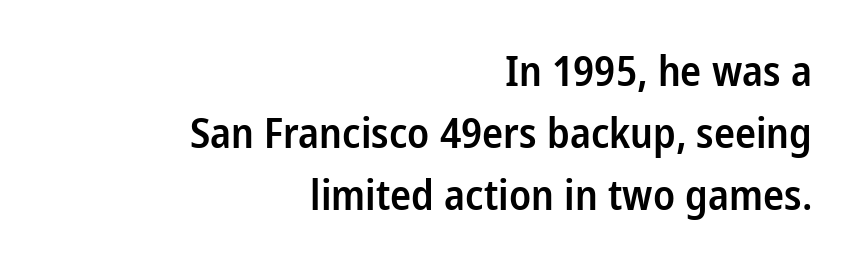
{"serif": "no", "italic": "no", "bold": "semi", "weight": "semibold", "width": "condensed", "stroke_contrast": "low", "x_height": "medium", "monospaced": "no", "underline": "no", "align": "right", "line_spacing": "normal", "line_spacing_ratio": 1.48, "letter_spacing": "normal", "letter_spacing_em": 0.0, "glyph_px": 42}
